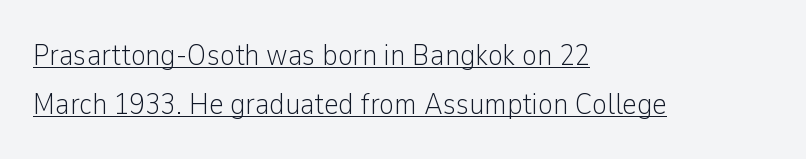
{"serif": "no", "italic": "no", "bold": "no", "weight": "light", "width": "condensed", "stroke_contrast": "low", "x_height": "medium", "monospaced": "no", "underline": "yes", "align": "left", "line_spacing": "normal", "line_spacing_ratio": 1.59, "letter_spacing": "normal", "letter_spacing_em": 0.0, "glyph_px": 31}
